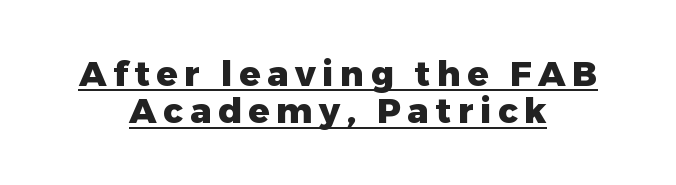
Q: Is the text bold? A: Yes.
Q: Is the text italic (slanted)? A: No, it is upright.
Q: Is the typeface a serif or a sans-serif typeface? A: Sans-serif.
Q: Is the text underlined? A: Yes.
Q: How is the paragraph aligned? A: Centered.
Q: Is the spacing between lines tight, normal or loose? A: Tight.
Q: Width (condensed, normal, or wide)? A: Normal.
Q: Stroke contrast? A: Low.
Q: x-height? A: Medium.
Q: Monospaced? A: No.
